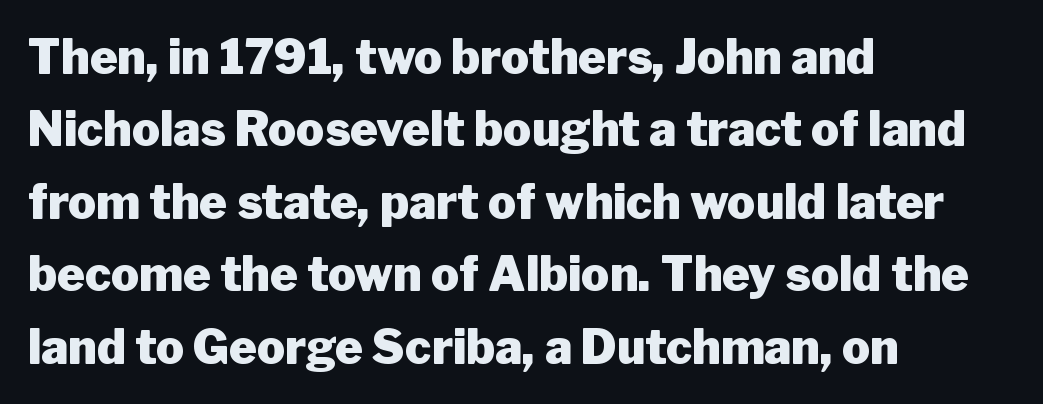
The image shows 47 px heavy sans-serif type, upright; set left-aligned, normal line spacing (1.54x), normal letter spacing, not underlined; low stroke contrast and a medium x-height.
